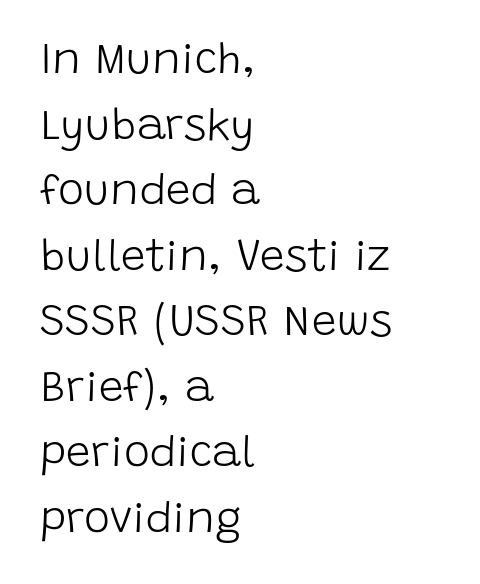
The image shows 44 px light sans-serif type, upright; set left-aligned, normal line spacing (1.49x), normal letter spacing, not underlined; low stroke contrast and a large x-height.
